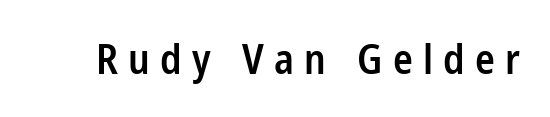
Q: Is the text bold? A: Semi-bold.
Q: Is the text italic (slanted)? A: No, it is upright.
Q: Is the typeface a serif or a sans-serif typeface? A: Sans-serif.
Q: Is the text underlined? A: No.
Q: Is the spacing between letters normal or unusually wide? A: Unusually wide.
Q: Width (condensed, normal, or wide)? A: Condensed.
Q: Stroke contrast? A: Low.
Q: x-height? A: Medium.
Q: Monospaced? A: No.
